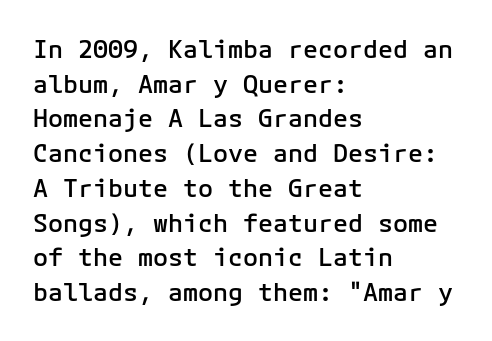
Q: Is the text bold? A: Semi-bold.
Q: Is the text italic (slanted)? A: No, it is upright.
Q: Is the text underlined? A: No.
Q: How is the paragraph aligned? A: Left-aligned.
Q: Is the spacing between letters normal or unusually wide? A: Normal.
Q: Is the spacing between lines tight, normal or loose? A: Normal.
